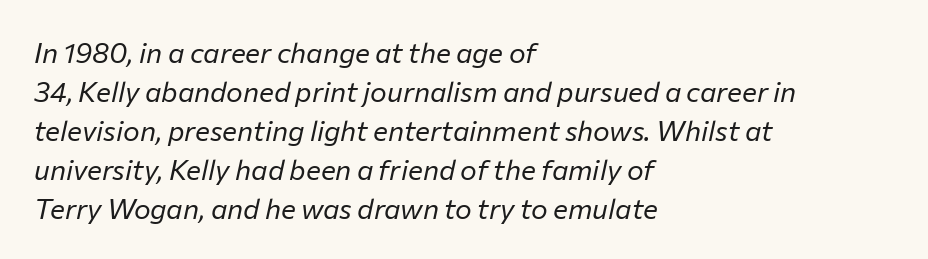
The image shows 28 px regular-weight type, italic (leaning right); set left-aligned, normal line spacing (1.39x), normal letter spacing, not underlined; low stroke contrast and a medium x-height.
